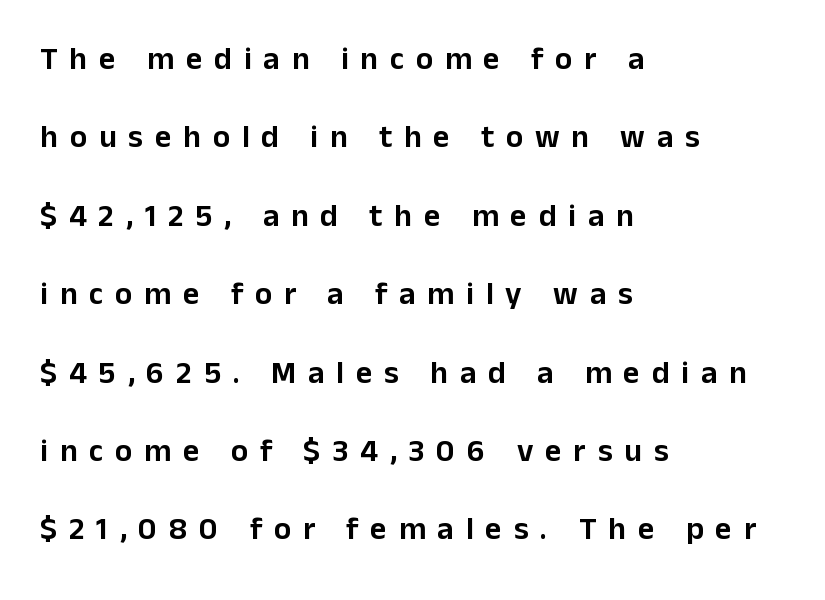
The image shows 32 px sans-serif type, upright; set left-aligned, loose line spacing (2.45x), unusually wide letter spacing (+0.37 em), not underlined; low stroke contrast and a medium x-height.
